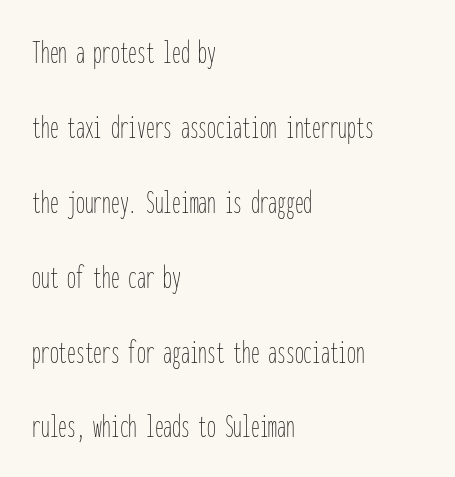
In terms of posture, this sample is upright. Stroke mass is kept to a normal reading level or below. This rendering features lettering with no underline. Honestly, the letter spacing is just normal — you wouldn't notice it.
